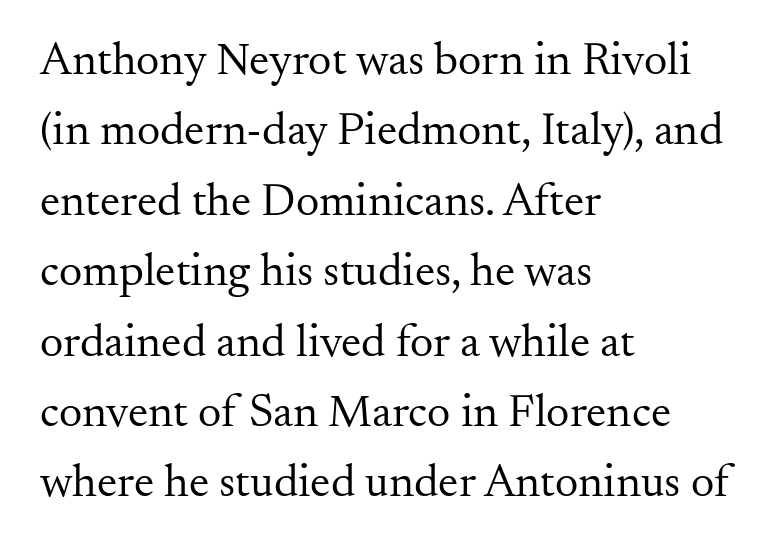
The glyphs are unaccompanied by any horizontal stroke below them. Tall strokes in this sample are plumb rather than angled. The vertical gap from one line to the next is medium. The glyphs in this specimen are seriffed. Here the glyphs are tracked normally, forming tight word shapes. The typesetting does not lean heavy: it is not bold.
